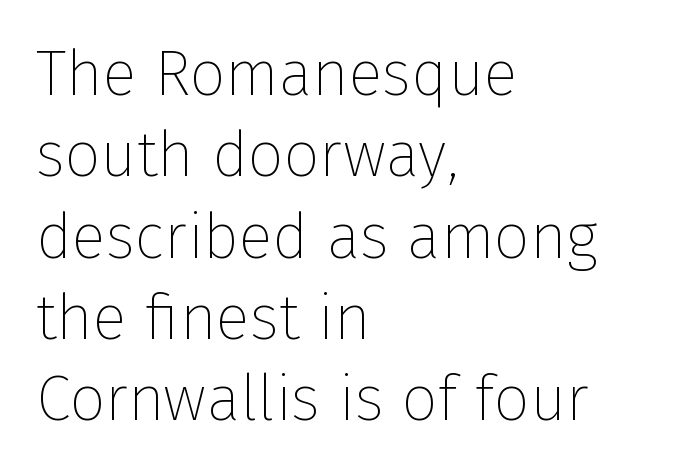
Q: Is the text bold? A: No.
Q: Is the text italic (slanted)? A: No, it is upright.
Q: Is the typeface a serif or a sans-serif typeface? A: Sans-serif.
Q: Is the text underlined? A: No.
Q: How is the paragraph aligned? A: Left-aligned.
Q: Is the spacing between letters normal or unusually wide? A: Normal.
Q: Is the spacing between lines tight, normal or loose? A: Normal.
Q: Width (condensed, normal, or wide)? A: Normal.
Q: Stroke contrast? A: Low.
Q: x-height? A: Medium.
Q: Monospaced? A: No.
